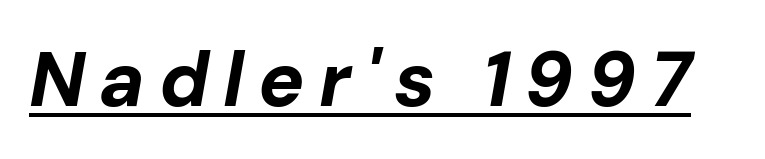
{"italic": "yes", "lean": "right", "slant_degrees": 10, "bold": "yes", "weight": "bold", "width": "normal", "stroke_contrast": "low", "x_height": "medium", "monospaced": "no", "underline": "yes", "glyph_px": 77}
